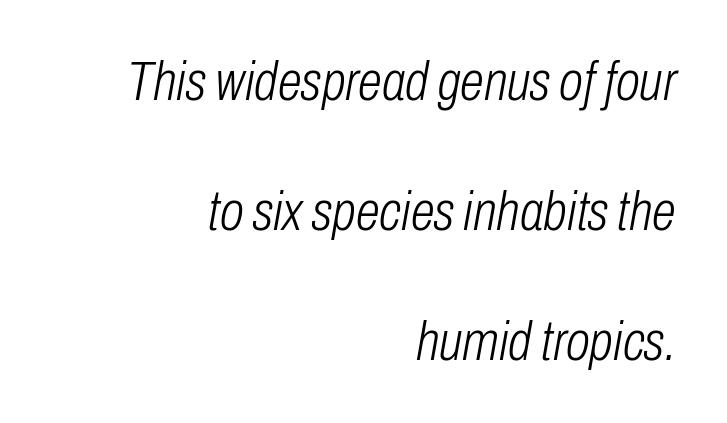
No word sits above an underline. There is no visible air inserted between adjacent glyphs. Notice how the passage keeps a crisp vertical edge on the right only. Proportional: the letters do not fall into vertical columns. Stems here are at most as thick as an everyday book face.
